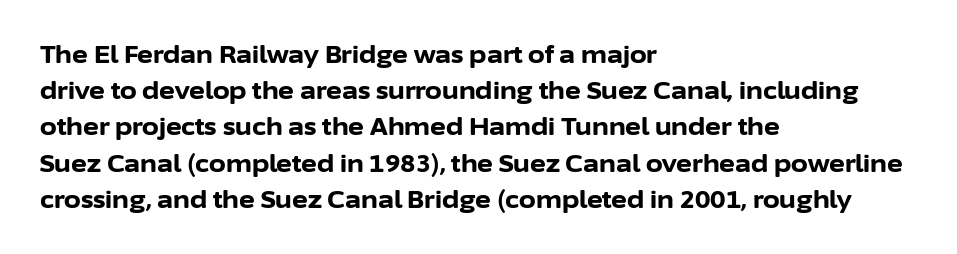
Q: Is the text bold? A: Yes.
Q: Is the text italic (slanted)? A: No, it is upright.
Q: Is the text underlined? A: No.
Q: How is the paragraph aligned? A: Left-aligned.
Q: Is the spacing between letters normal or unusually wide? A: Normal.
Q: Is the spacing between lines tight, normal or loose? A: Normal.
